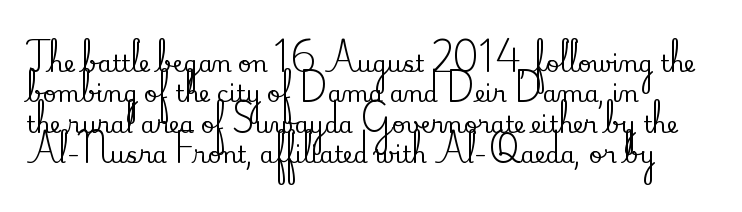
The image shows 23 px text type, upright; set left-aligned, normal line spacing (1.32x), normal letter spacing, not underlined.
